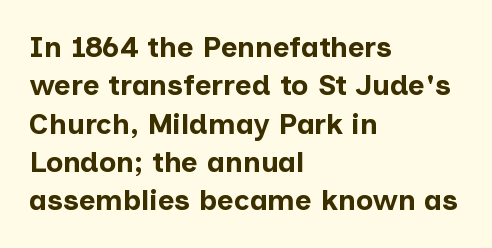
The image shows 29 px bold sans-serif type, upright; set left-aligned, normal line spacing (1.32x), normal letter spacing, not underlined; low stroke contrast and a medium x-height.
